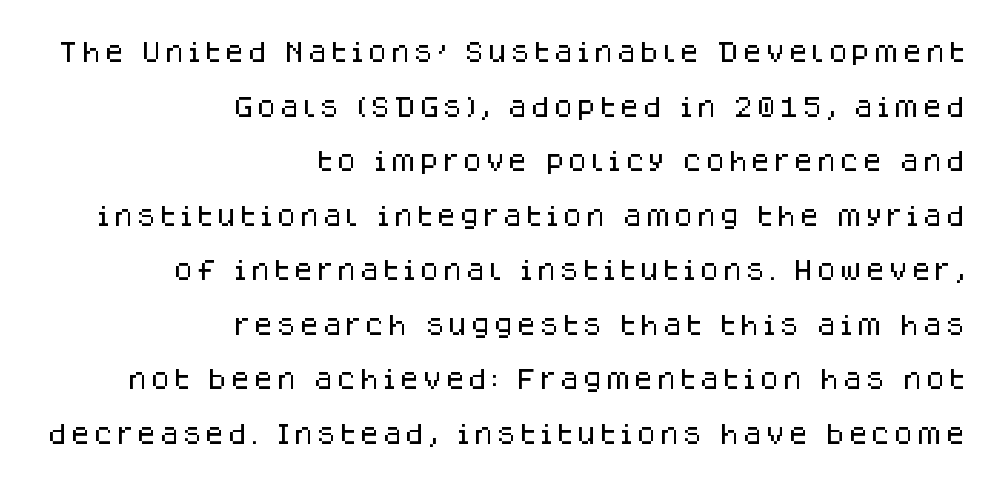
The image shows 23 px text type, upright; set right-aligned, loose line spacing (2.37x), not underlined.
